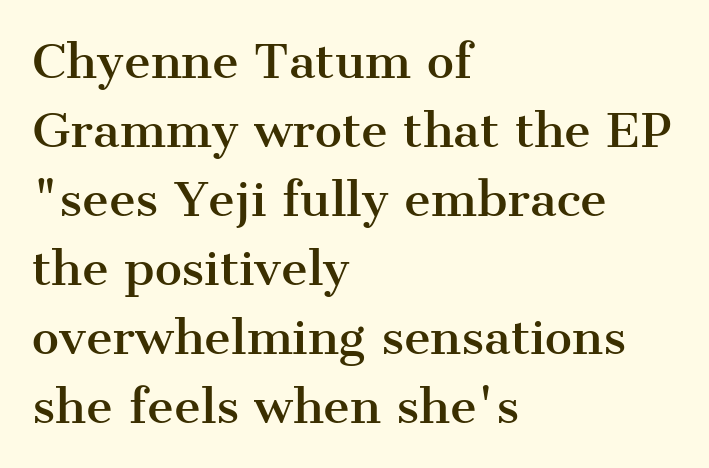
Q: Is the text italic (slanted)? A: No, it is upright.
Q: Is the typeface a serif or a sans-serif typeface? A: Serif.
Q: Is the text underlined? A: No.
Q: How is the paragraph aligned? A: Left-aligned.
Q: Is the spacing between letters normal or unusually wide? A: Normal.
Q: Is the spacing between lines tight, normal or loose? A: Normal.
Q: Width (condensed, normal, or wide)? A: Normal.
Q: Stroke contrast? A: Medium.
Q: x-height? A: Medium.
Q: Monospaced? A: No.
